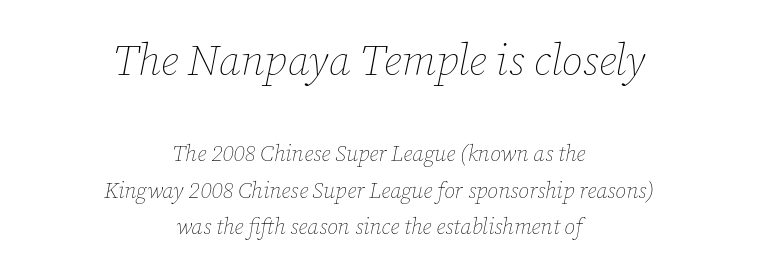
Glyph-to-glyph distance matches everyday printed text. The rendering shrinks the type as you move from the upper chunk to the lower. Each stroke keeps to a modest, everyday thickness or less. Rendered with sloped, italic letterforms.
